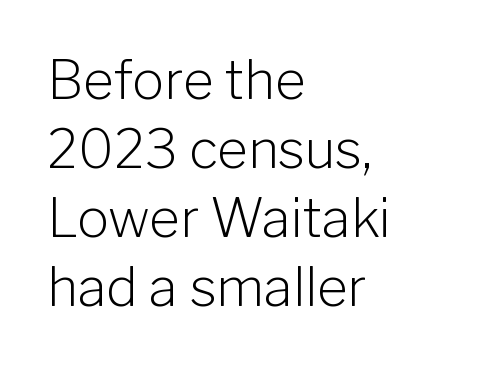
Q: Is the text bold? A: No.
Q: Is the text italic (slanted)? A: No, it is upright.
Q: Is the typeface a serif or a sans-serif typeface? A: Sans-serif.
Q: Is the text underlined? A: No.
Q: How is the paragraph aligned? A: Left-aligned.
Q: Is the spacing between letters normal or unusually wide? A: Normal.
Q: Is the spacing between lines tight, normal or loose? A: Normal.
Q: Width (condensed, normal, or wide)? A: Normal.
Q: Stroke contrast? A: Low.
Q: x-height? A: Medium.
Q: Monospaced? A: No.
